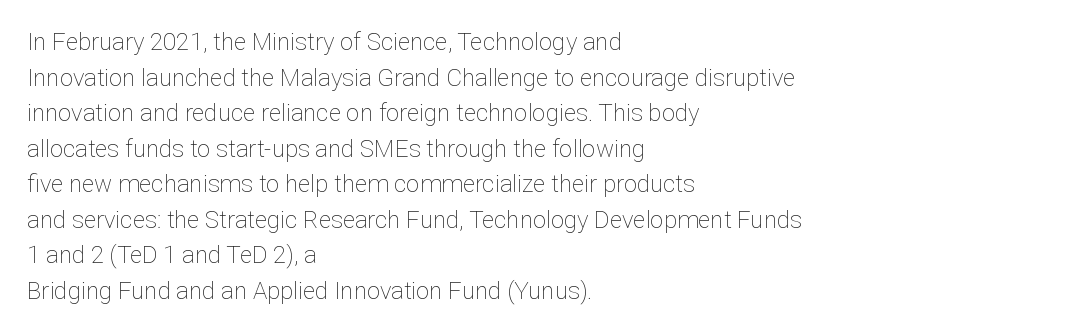
No italicization has been applied; the sample stays upright. Each line starts at the same left margin while the right side varies. Weight: regular or lighter. Compared with typical paragraphs, the rows here are spaced about the same. No extra tracking has been applied to these lines. Any mark beneath the type? The region is blank.
